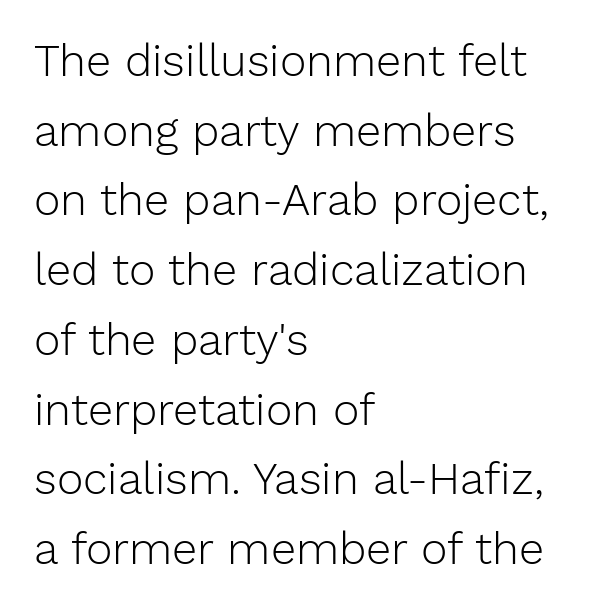
Is the letter spacing exaggerated? No — it looks like the ordinary default. Which margin do the lines hug? The left one — the right edge is uneven. Are there feet on the stems? There aren't — it's a sans. The strokes are not fattened; the text isn't bold. Does the lettering tilt? It doesn't — this is upright.
